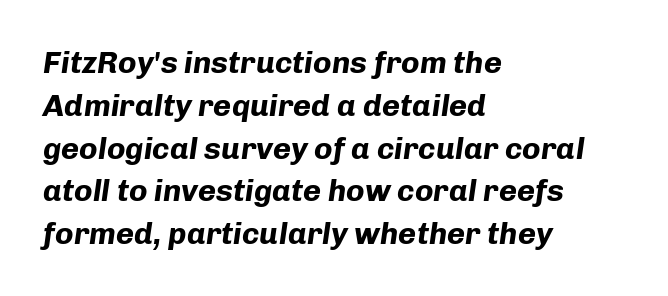
Q: Is the text bold? A: Yes.
Q: Is the text italic (slanted)? A: Yes, it leans right by about 8 degrees.
Q: Is the text underlined? A: No.
Q: How is the paragraph aligned? A: Left-aligned.
Q: Is the spacing between letters normal or unusually wide? A: Normal.
Q: Is the spacing between lines tight, normal or loose? A: Normal.
Q: Width (condensed, normal, or wide)? A: Normal.
Q: Stroke contrast? A: Low.
Q: x-height? A: Medium.
Q: Monospaced? A: No.
